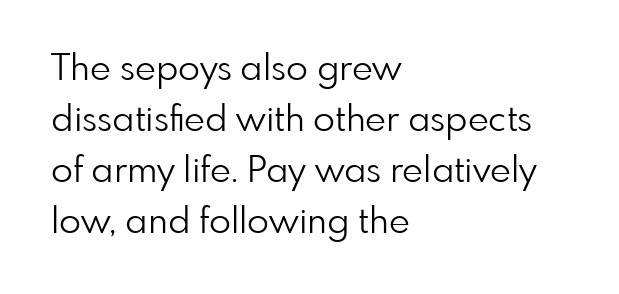
Is this a fixed-width face? No — the glyphs have proportional, varying widths. These lines are composed in type without serifs. Normally led — the rows are evenly, conventionally spaced. Casual observation: everything's shoved over to the left. The lettering holds an erect, upright posture throughout. Bold? No — there's no thickening of the strokes.
